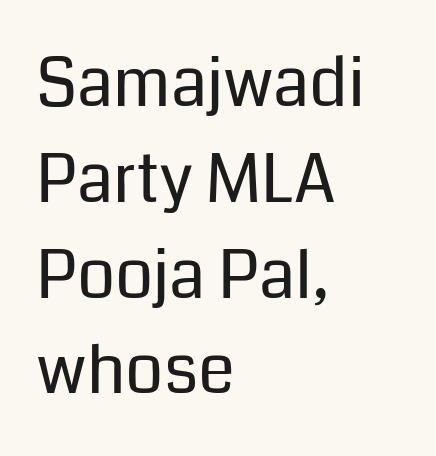
Q: Is the text bold? A: No.
Q: Is the text italic (slanted)? A: No, it is upright.
Q: Is the typeface a serif or a sans-serif typeface? A: Sans-serif.
Q: Is the text underlined? A: No.
Q: How is the paragraph aligned? A: Left-aligned.
Q: Is the spacing between letters normal or unusually wide? A: Normal.
Q: Is the spacing between lines tight, normal or loose? A: Normal.
Q: Width (condensed, normal, or wide)? A: Normal.
Q: Stroke contrast? A: Low.
Q: x-height? A: Medium.
Q: Monospaced? A: No.
